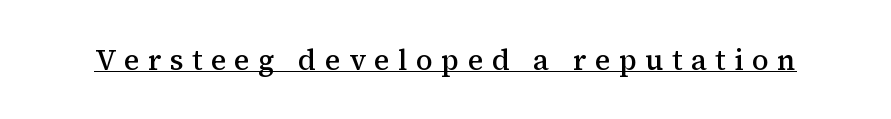
The image shows 29 px semibold serif type, upright; set unusually wide letter spacing (+0.29 em), underlined; medium stroke contrast and a medium x-height.
